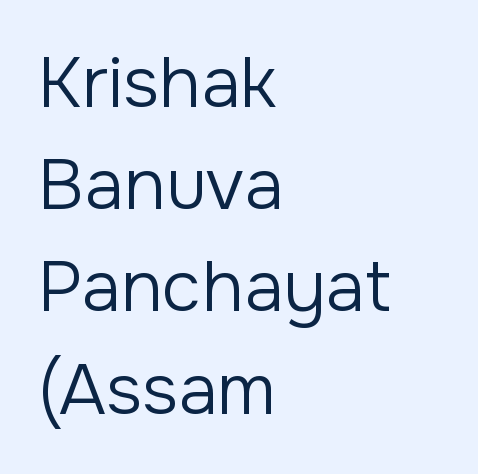
Q: Is the text bold? A: No.
Q: Is the text italic (slanted)? A: No, it is upright.
Q: Is the typeface a serif or a sans-serif typeface? A: Sans-serif.
Q: Is the text underlined? A: No.
Q: How is the paragraph aligned? A: Left-aligned.
Q: Is the spacing between letters normal or unusually wide? A: Normal.
Q: Is the spacing between lines tight, normal or loose? A: Normal.
Q: Width (condensed, normal, or wide)? A: Normal.
Q: Stroke contrast? A: Low.
Q: x-height? A: Medium.
Q: Monospaced? A: No.
